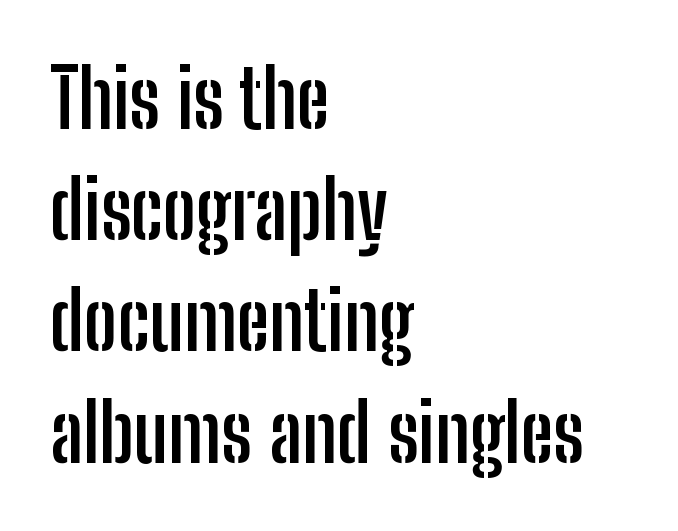
The image shows 80 px semibold, condensed sans-serif type, upright; set left-aligned, normal line spacing (1.39x), normal letter spacing, not underlined; low stroke contrast and a medium x-height.
